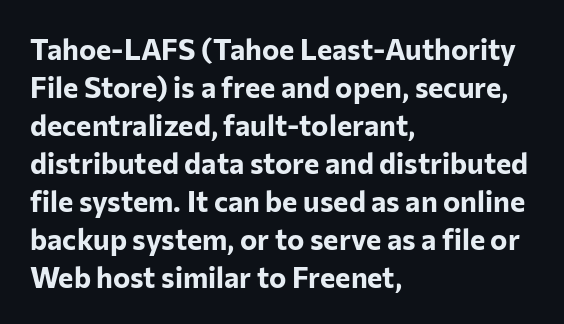
{"serif": "no", "italic": "no", "bold": "yes", "weight": "bold", "width": "normal", "stroke_contrast": "low", "x_height": "medium", "monospaced": "no", "underline": "no", "align": "left", "line_spacing": "normal", "line_spacing_ratio": 1.31, "letter_spacing": "normal", "letter_spacing_em": 0.0, "glyph_px": 29}
